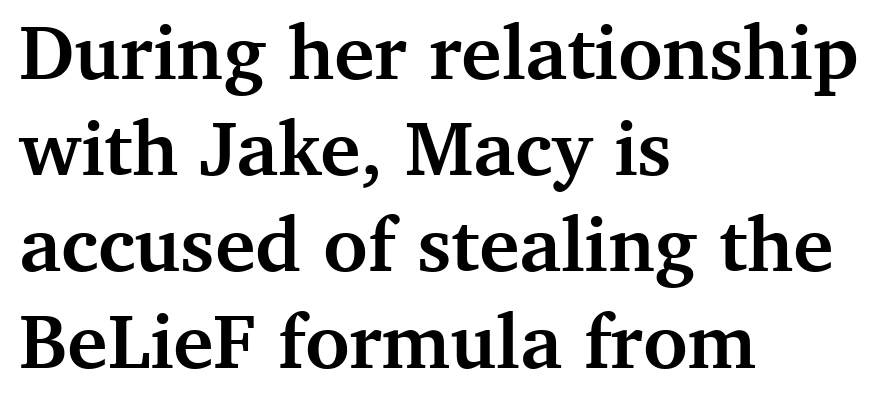
Q: Is the text bold? A: Yes.
Q: Is the text italic (slanted)? A: No, it is upright.
Q: Is the typeface a serif or a sans-serif typeface? A: Serif.
Q: Is the text underlined? A: No.
Q: How is the paragraph aligned? A: Left-aligned.
Q: Is the spacing between letters normal or unusually wide? A: Normal.
Q: Is the spacing between lines tight, normal or loose? A: Normal.
Q: Width (condensed, normal, or wide)? A: Normal.
Q: Stroke contrast? A: Medium.
Q: x-height? A: Medium.
Q: Monospaced? A: No.
